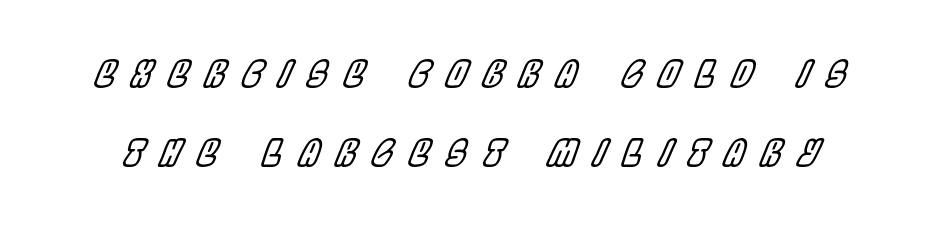
The image shows 36 px condensed type, italic (leaning right); set loose line spacing (2.2x), unusually wide letter spacing (+0.46 em), not underlined; a large x-height.
